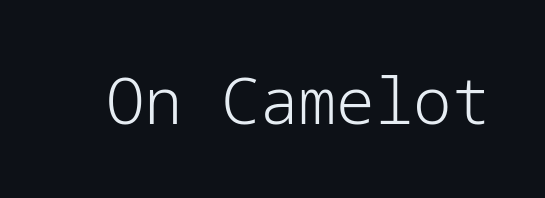
The image shows 64 px light sans-serif type, upright; set normal letter spacing, not underlined; low stroke contrast and a medium x-height.
